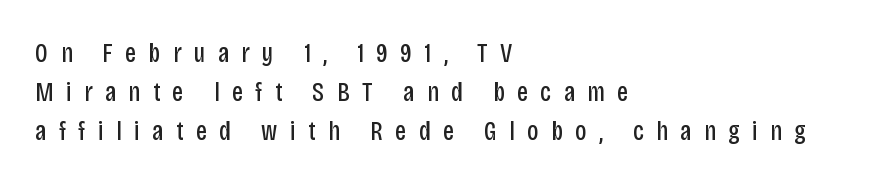
This sample uses a sans-serif face. The rendering anchors every line to the left-hand side. In terms of letterspacing, this is a distinctly airy, spread setting. The typography opts for an upright posture over an oblique one.
